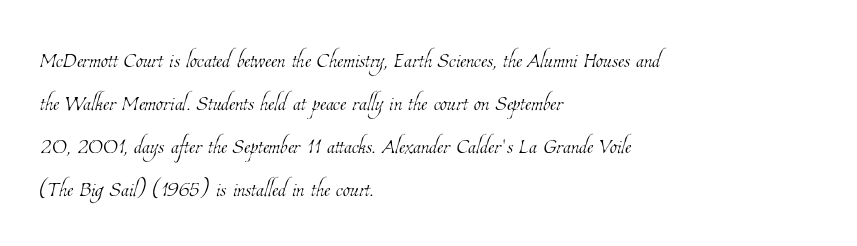
Q: Is the text bold? A: No.
Q: Is the text underlined? A: No.
Q: How is the paragraph aligned? A: Left-aligned.
Q: Is the spacing between letters normal or unusually wide? A: Normal.
Q: Is the spacing between lines tight, normal or loose? A: Normal.
Q: Width (condensed, normal, or wide)? A: Condensed.
Q: Stroke contrast? A: Low.
Q: x-height? A: Medium.
Q: Monospaced? A: No.
